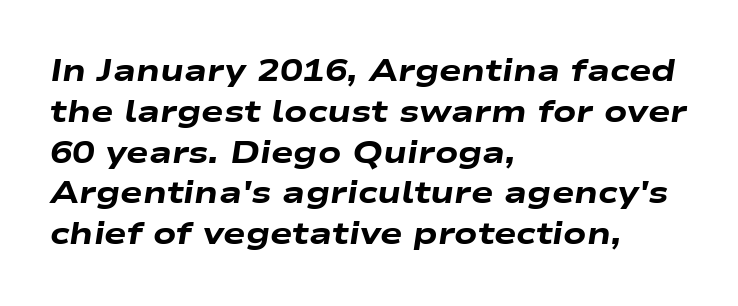
Q: Is the text bold? A: Yes.
Q: Is the text italic (slanted)? A: Yes, it leans right by about 9 degrees.
Q: Is the text underlined? A: No.
Q: How is the paragraph aligned? A: Left-aligned.
Q: Is the spacing between letters normal or unusually wide? A: Normal.
Q: Is the spacing between lines tight, normal or loose? A: Normal.
Q: Width (condensed, normal, or wide)? A: Wide.
Q: Stroke contrast? A: Low.
Q: x-height? A: Medium.
Q: Monospaced? A: No.
